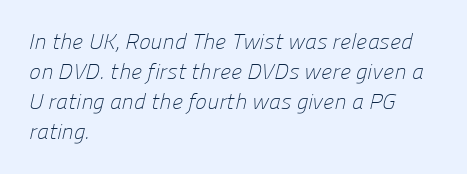
The characters are drawn with everyday or finer stroke widths. A typesetter would call this leading conventional body-copy spacing. Tracking value appears to be zero — textbook default spacing. The paragraph has a hard left edge and a soft right edge.
